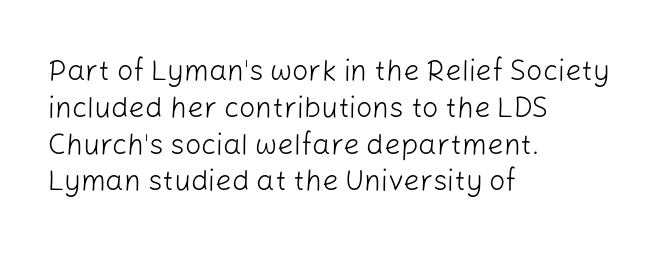
The image shows 29 px light sans-serif type, upright; set left-aligned, normal line spacing (1.27x), normal letter spacing, not underlined; low stroke contrast and a medium x-height.
